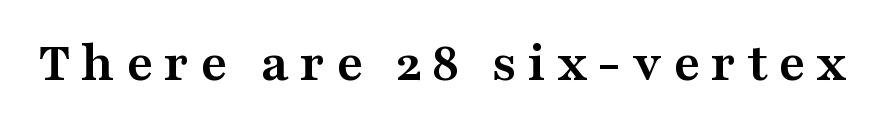
Q: Is the text bold? A: Yes.
Q: Is the text italic (slanted)? A: No, it is upright.
Q: Is the typeface a serif or a sans-serif typeface? A: Serif.
Q: Is the text underlined? A: No.
Q: Width (condensed, normal, or wide)? A: Wide.
Q: Stroke contrast? A: Medium.
Q: x-height? A: Medium.
Q: Monospaced? A: No.
